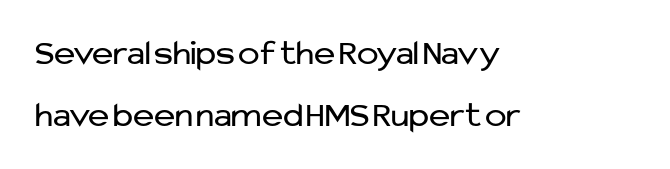
{"serif": "no", "italic": "no", "bold": "no", "weight": "regular", "width": "normal", "stroke_contrast": "low", "x_height": "medium", "monospaced": "no", "underline": "no", "align": "left", "line_spacing_ratio": 1.72, "letter_spacing": "normal", "letter_spacing_em": 0.0, "glyph_px": 36}
